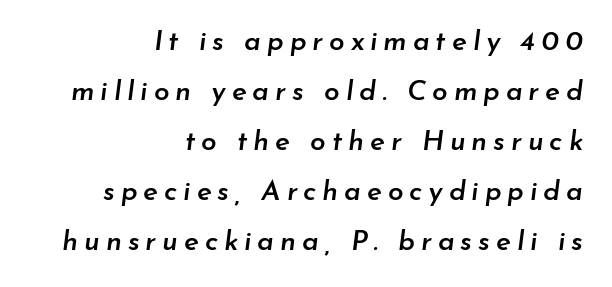
Q: Is the text bold? A: Semi-bold.
Q: Is the text italic (slanted)? A: Yes, it leans right by about 7 degrees.
Q: Is the text underlined? A: No.
Q: How is the paragraph aligned? A: Right-aligned.
Q: Is the spacing between letters normal or unusually wide? A: Unusually wide.
Q: Width (condensed, normal, or wide)? A: Normal.
Q: Stroke contrast? A: Low.
Q: x-height? A: Small.
Q: Monospaced? A: No.
